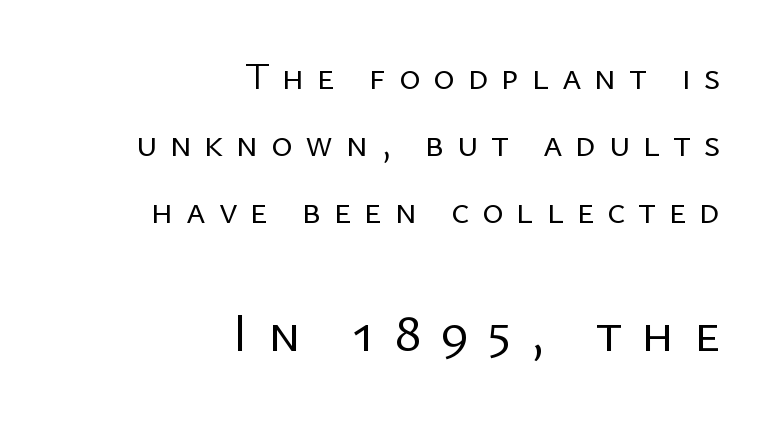
Quick note: not italic, upright. The rendering enlarges the type as you move from the upper chunk to the lower. Has an underline been added? It has not. Tracking here is generous; glyphs stand well apart from one another. Layout note: lines flush right. Each letter keeps its own natural width here, so spacing adapts to shape.
